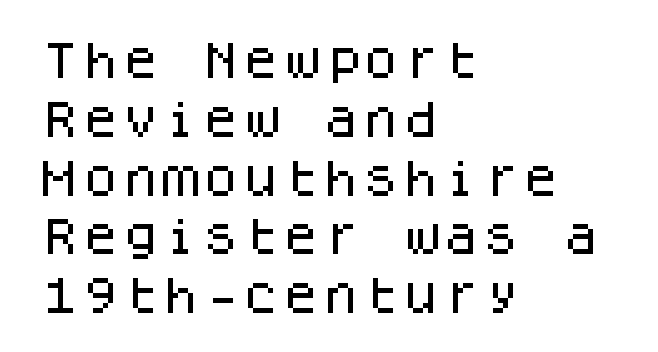
{"serif": "no", "italic": "no", "width": "normal", "stroke_contrast": "low", "x_height": "large", "monospaced": "yes", "underline": "no", "align": "left", "line_spacing": "normal", "line_spacing_ratio": 1.47, "letter_spacing": "normal", "letter_spacing_em": 0.0, "glyph_px": 40}
